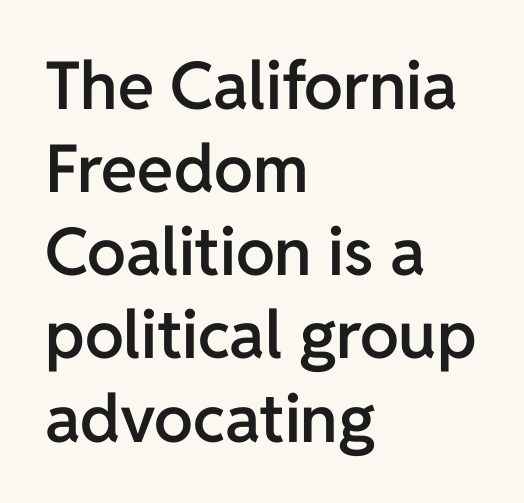
The image shows 66 px semibold sans-serif type, upright; set left-aligned, normal line spacing (1.26x), normal letter spacing, not underlined; low stroke contrast and a medium x-height.
